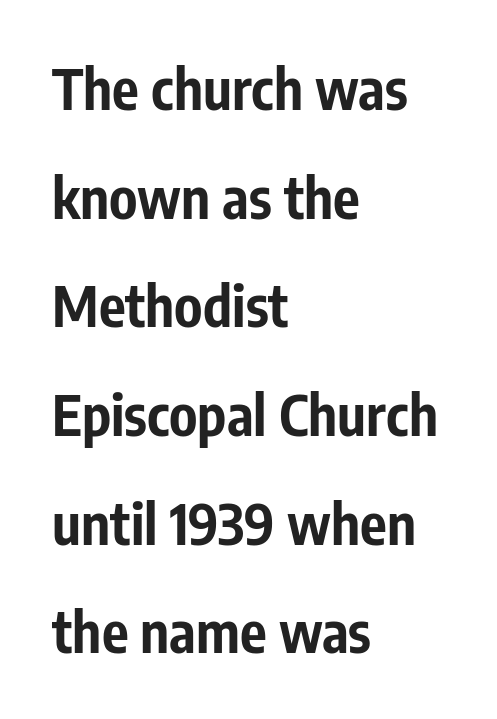
{"serif": "no", "italic": "no", "bold": "yes", "weight": "bold", "width": "condensed", "stroke_contrast": "low", "x_height": "medium", "monospaced": "no", "underline": "no", "align": "left", "line_spacing": "loose", "line_spacing_ratio": 1.94, "letter_spacing": "normal", "letter_spacing_em": 0.0, "glyph_px": 56}
